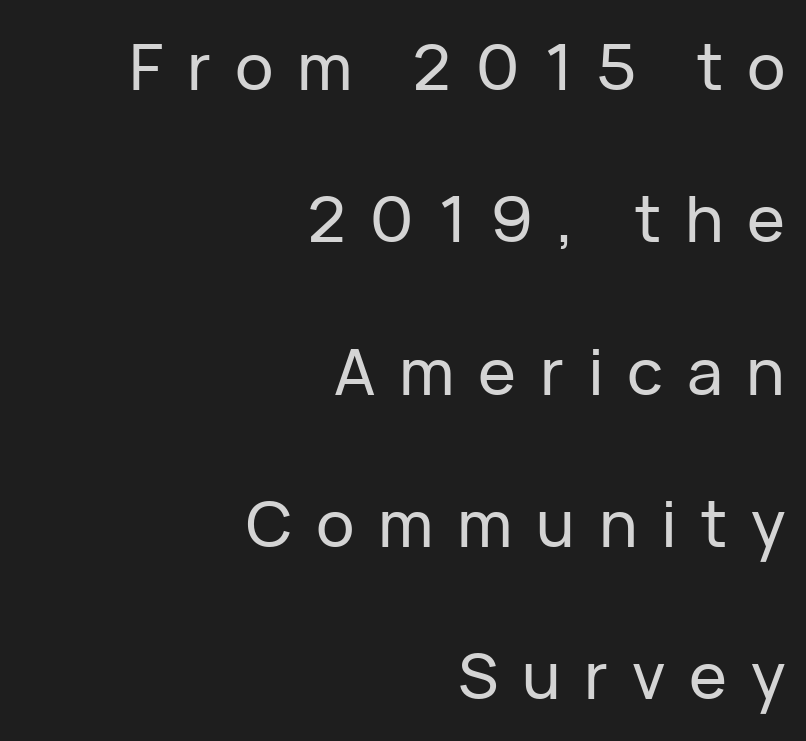
Q: Is the text italic (slanted)? A: No, it is upright.
Q: Is the typeface a serif or a sans-serif typeface? A: Sans-serif.
Q: Is the text underlined? A: No.
Q: How is the paragraph aligned? A: Right-aligned.
Q: Is the spacing between letters normal or unusually wide? A: Unusually wide.
Q: Is the spacing between lines tight, normal or loose? A: Loose.
Q: Width (condensed, normal, or wide)? A: Normal.
Q: Stroke contrast? A: Low.
Q: x-height? A: Medium.
Q: Monospaced? A: No.
